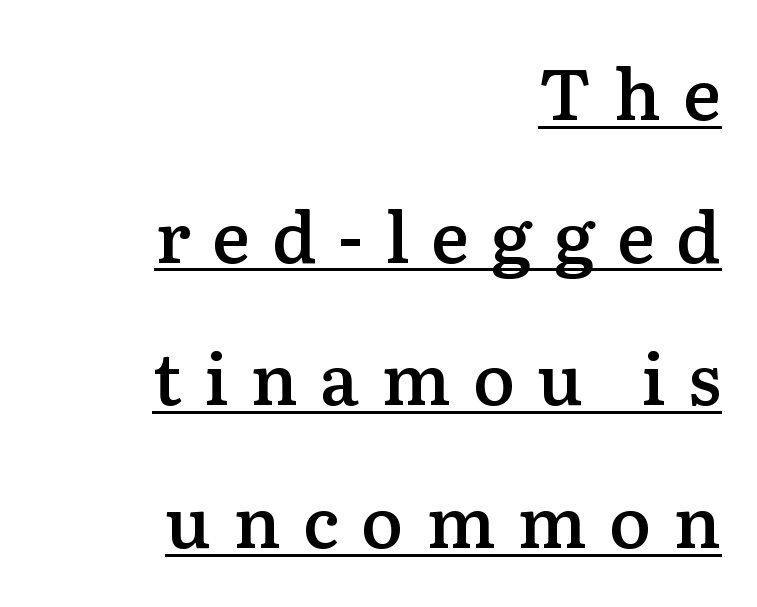
The image shows 71 px semibold serif type, upright; set right-aligned, loose line spacing (2.01x), unusually wide letter spacing (+0.31 em), underlined; low stroke contrast and a medium x-height.
